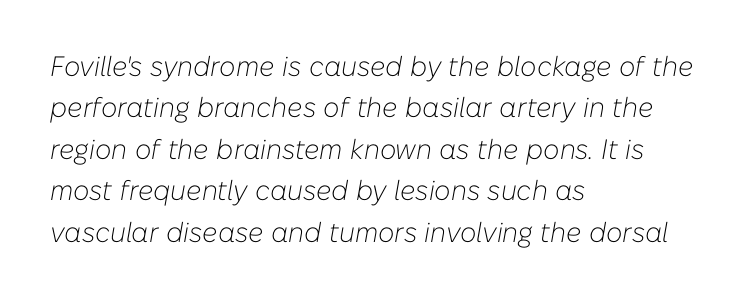
{"italic": "yes", "lean": "right", "slant_degrees": 10, "bold": "no", "weight": "light", "width": "normal", "stroke_contrast": "low", "x_height": "medium", "monospaced": "no", "underline": "no", "align": "left", "line_spacing": "normal", "line_spacing_ratio": 1.48, "letter_spacing": "normal", "letter_spacing_em": 0.0, "glyph_px": 28}
